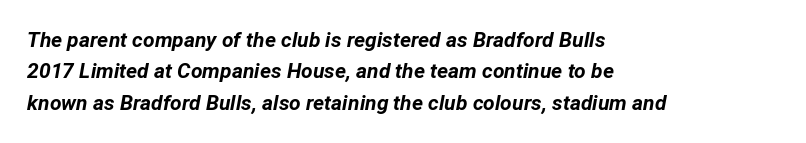
{"italic": "yes", "lean": "right", "slant_degrees": 12, "bold": "yes", "underline": "no", "align": "left", "line_spacing": "normal", "line_spacing_ratio": 1.5, "letter_spacing": "normal", "letter_spacing_em": 0.0, "glyph_px": 21}
